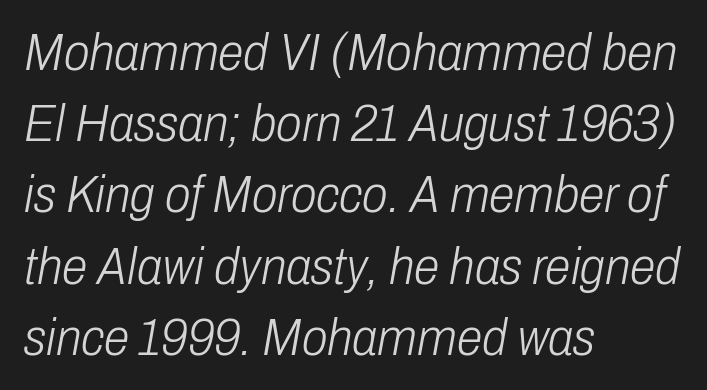
Q: Is the text bold? A: No.
Q: Is the text italic (slanted)? A: Yes, it leans right by about 10 degrees.
Q: Is the text underlined? A: No.
Q: How is the paragraph aligned? A: Left-aligned.
Q: Is the spacing between letters normal or unusually wide? A: Normal.
Q: Is the spacing between lines tight, normal or loose? A: Normal.
Q: Width (condensed, normal, or wide)? A: Condensed.
Q: Stroke contrast? A: Low.
Q: x-height? A: Medium.
Q: Monospaced? A: No.
